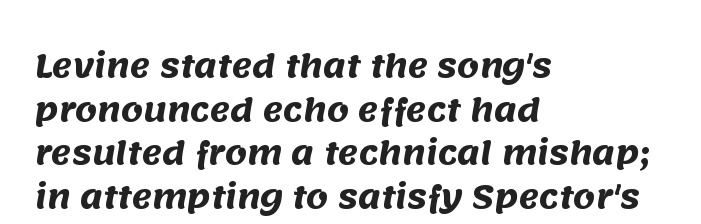
{"serif": "no", "bold": "yes", "weight": "heavy", "width": "normal", "stroke_contrast": "medium", "x_height": "large", "monospaced": "no", "underline": "no", "align": "left", "line_spacing": "normal", "line_spacing_ratio": 1.41, "letter_spacing": "normal", "letter_spacing_em": 0.0, "glyph_px": 31}
